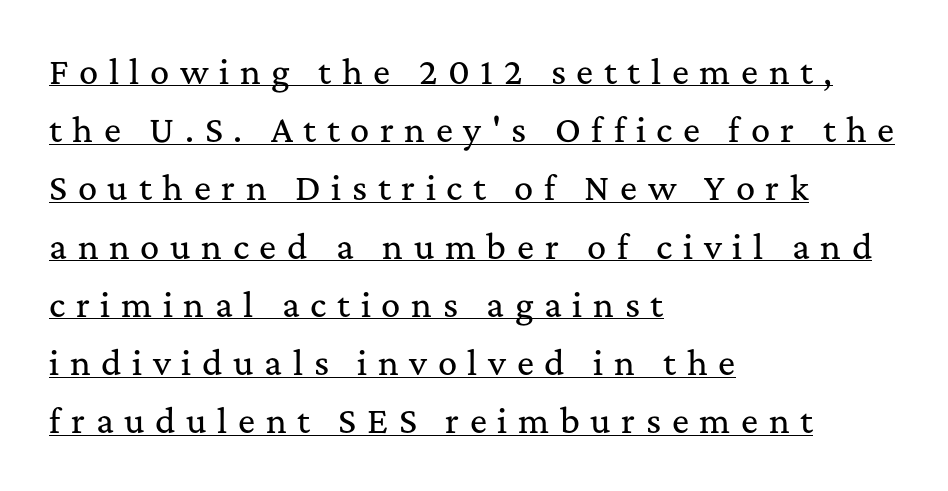
Q: Is the text italic (slanted)? A: No, it is upright.
Q: Is the typeface a serif or a sans-serif typeface? A: Serif.
Q: Is the text underlined? A: Yes.
Q: How is the paragraph aligned? A: Left-aligned.
Q: Is the spacing between letters normal or unusually wide? A: Unusually wide.
Q: Width (condensed, normal, or wide)? A: Normal.
Q: Stroke contrast? A: Medium.
Q: x-height? A: Medium.
Q: Monospaced? A: No.
